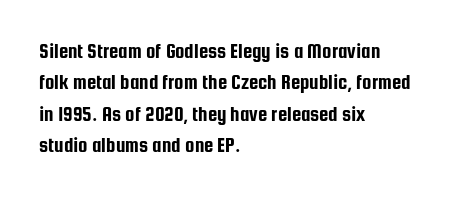
Unmarked baselines from the first word to the last. Every character sits straight up, as roman type does. The lines in this sample share a left origin and differ only in where they stop. Summary of vertical rhythm: regular, with standard interline spacing. Inter-character spacing is left at the font's built-in metrics.
